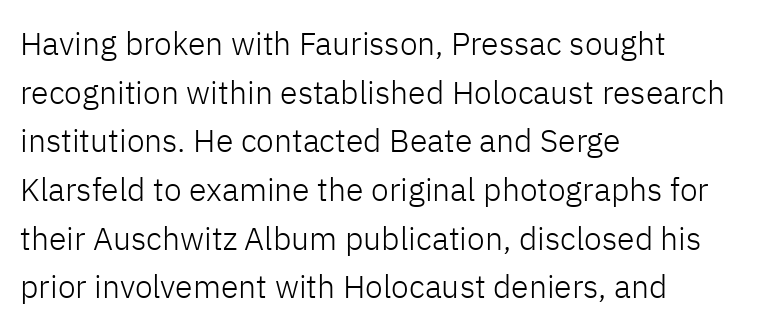
The image shows 32 px light sans-serif type, upright; set left-aligned, normal line spacing (1.52x), normal letter spacing, not underlined; low stroke contrast and a medium x-height.
